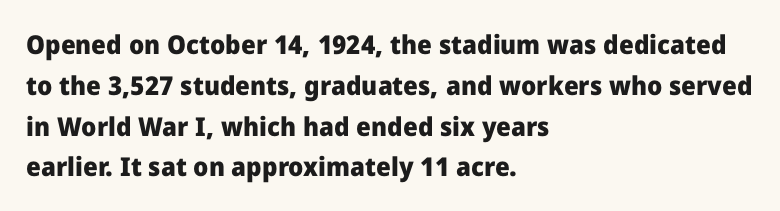
{"italic": "no", "bold": "yes", "underline": "no", "align": "left", "line_spacing": "normal", "line_spacing_ratio": 1.57, "letter_spacing": "normal", "letter_spacing_em": 0.0, "glyph_px": 26}
